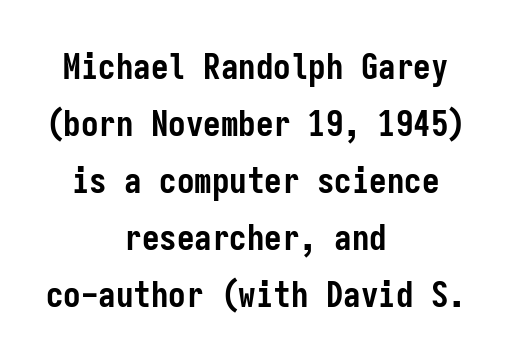
The image shows 35 px semibold, condensed sans-serif type, upright, monospaced; set centered, normal line spacing (1.63x), normal letter spacing, not underlined; low stroke contrast and a medium x-height.
